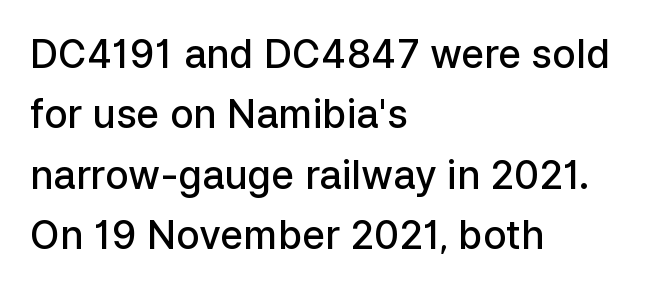
On the weight axis this lands at semibold, roughly 600. Each word holds together tightly as a unit, with standard inter-letter gaps. The text block is weighted toward the left margin, trailing off unevenly rightward. The passage shown is typed in a proportional face where columns would drift. Each new line begins a customary step beneath the previous one. A typesetter would label this face a sans.
